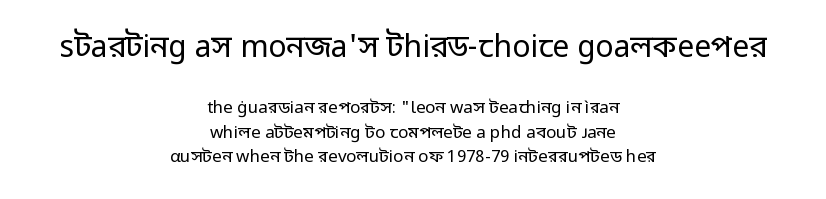
The strip under each line holds only bare page. This sample uses plain, unmodified letter spacing. This sample has the flowing, uneven cadence of proportional lettering. Does the leading feel generous? No, just average. Stroke terminals: plain, sans-serif.
